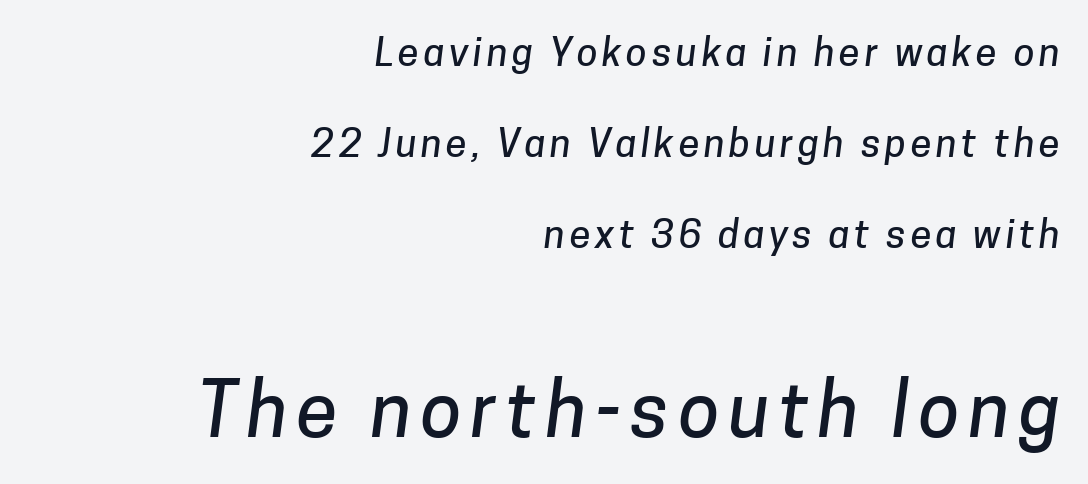
The image shows 75 px sans-serif type; set right-aligned, loose line spacing (2.4x), not underlined; the second (bottom) block is 1.97x larger; low stroke contrast and a medium x-height.
